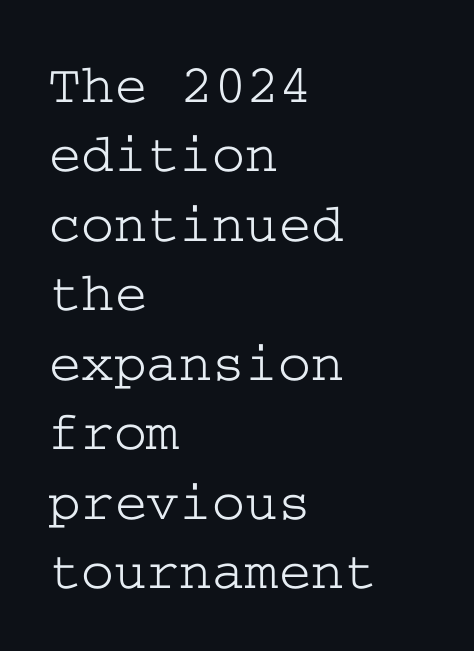
{"serif": "yes", "italic": "no", "width": "wide", "stroke_contrast": "low", "x_height": "medium", "underline": "no", "align": "left", "line_spacing_ratio": 1.24, "letter_spacing": "normal", "letter_spacing_em": 0.0, "glyph_px": 56}
